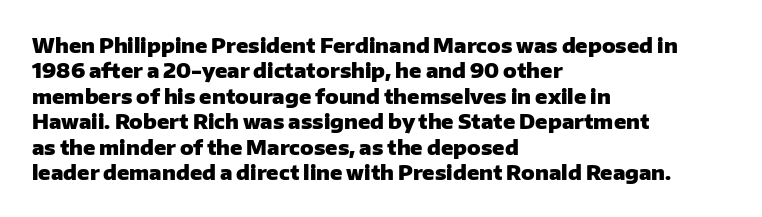
Characters follow at the spacing the type designer built in. What's the leading like? Ordinary, nothing unusual. Horizontal alignment here is leftward, the default for most running prose. The words here are not underlined. The typesetting leans heavy: a genuine bold.
